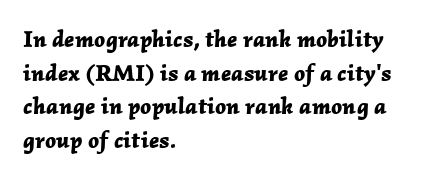
The line texture is even and compact thanks to regular tracking. Alignment: flush left. Typesetter's note: full bold, strokes at maximum text heaviness. A bare baseline throughout the passage. Baseline-to-baseline distance is the conventional proportion of letter height.
